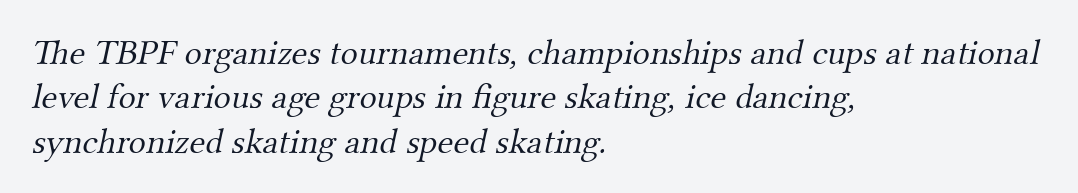
{"serif": "yes", "bold": "no", "weight": "light", "width": "normal", "stroke_contrast": "medium", "x_height": "small", "monospaced": "no", "underline": "no", "align": "left", "line_spacing_ratio": 1.23, "letter_spacing": "normal", "letter_spacing_em": 0.0, "glyph_px": 36}
